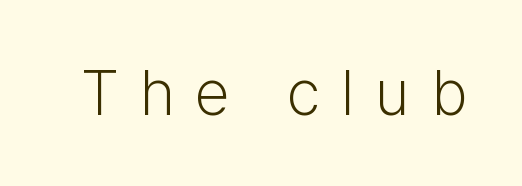
The image shows 63 px light sans-serif type, upright; set unusually wide letter spacing (+0.34 em), not underlined; low stroke contrast and a medium x-height.
